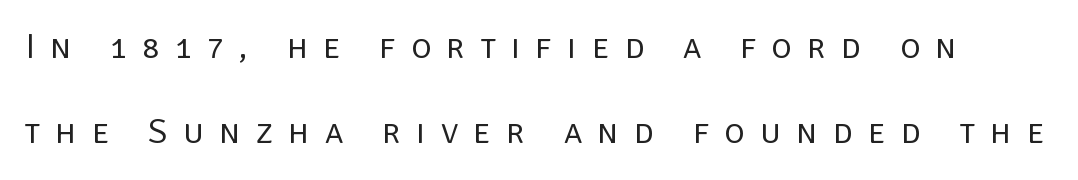
{"serif": "no", "italic": "no", "bold": "no", "weight": "regular", "width": "normal", "stroke_contrast": "low", "x_height": "large", "monospaced": "no", "underline": "no", "line_spacing": "loose", "line_spacing_ratio": 2.43, "letter_spacing": "wide", "letter_spacing_em": 0.44, "glyph_px": 35}
